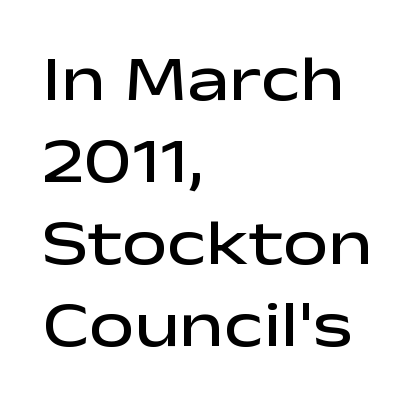
The image shows 64 px semibold, wide sans-serif type, upright; set left-aligned, normal line spacing (1.28x), normal letter spacing, not underlined; low stroke contrast and a medium x-height.
